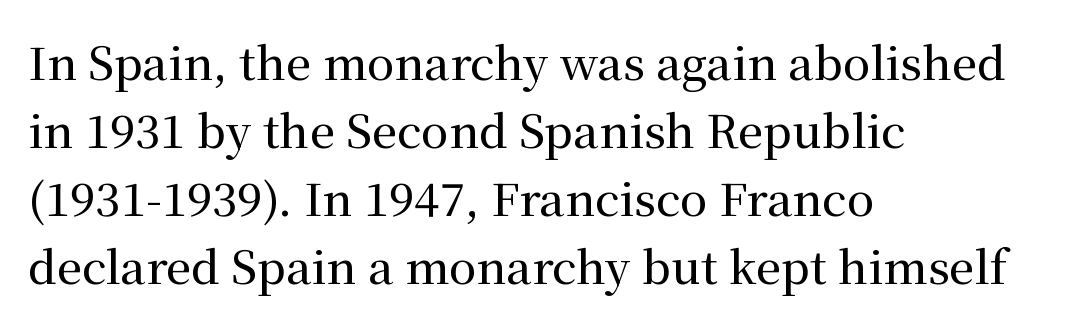
The typography opts for an upright posture over an oblique one. Teacher's note: observe the even left margin — that is flush-left alignment. Proportional: the letters do not fall into vertical columns. The block of text has a typical density, with ordinary space between rows. Small tapered or slab feet sit at the stroke ends, so this counts as serif. Only glyphs here, with clear space below each row.
